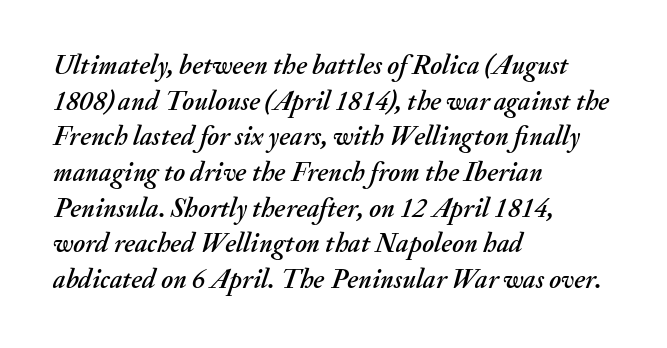
The image shows 27 px text type, italic (leaning right); set left-aligned, normal line spacing (1.32x), normal letter spacing, not underlined.
